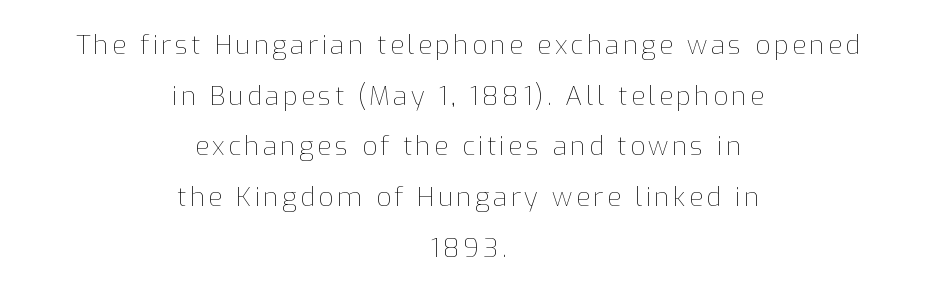
The image shows 26 px text type, upright; set centered, loose line spacing (1.95x), not underlined.
